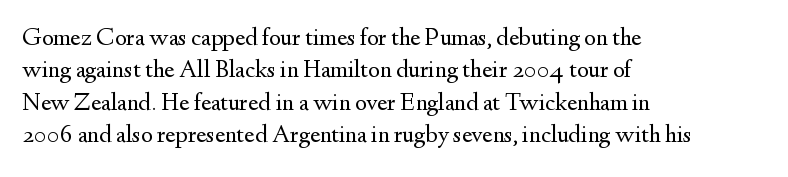
The image shows 25 px text type, upright; set left-aligned, normal line spacing (1.3x), normal letter spacing, not underlined.
